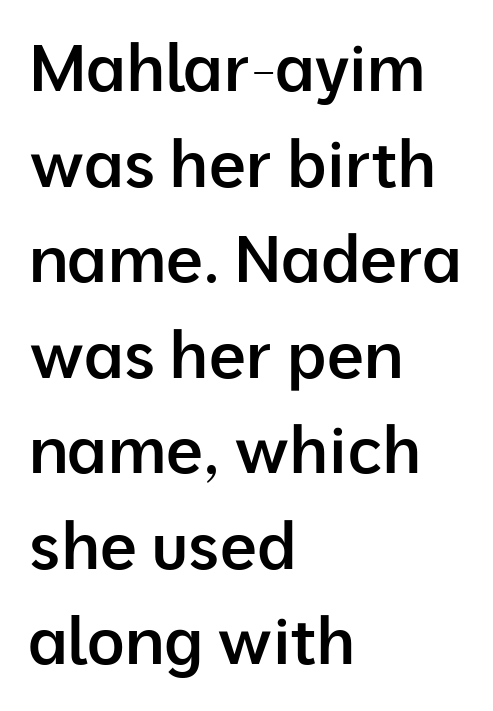
Q: Is the text bold? A: Semi-bold.
Q: Is the text italic (slanted)? A: No, it is upright.
Q: Is the typeface a serif or a sans-serif typeface? A: Sans-serif.
Q: Is the text underlined? A: No.
Q: How is the paragraph aligned? A: Left-aligned.
Q: Is the spacing between letters normal or unusually wide? A: Normal.
Q: Is the spacing between lines tight, normal or loose? A: Normal.
Q: Width (condensed, normal, or wide)? A: Normal.
Q: Stroke contrast? A: Low.
Q: x-height? A: Medium.
Q: Monospaced? A: No.
